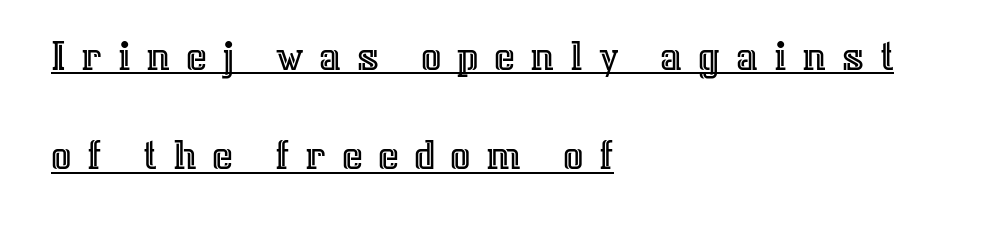
You can tell it's not italic because the verticals are truly vertical. Each letter keeps its own natural width here, so spacing adapts to shape. Line beginnings align vertically; line endings do not. The passage shown is underscored from start to finish. Tracking here is generous; glyphs stand well apart from one another. The passage shown stacks its lines with a broad gap.
